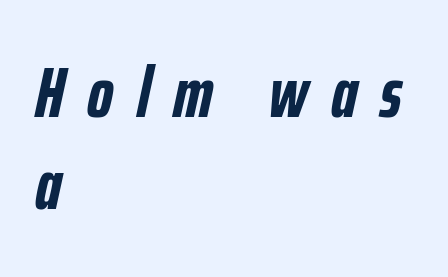
{"italic": "yes", "lean": "right", "slant_degrees": 12, "bold": "yes", "weight": "semibold", "width": "condensed", "stroke_contrast": "low", "x_height": "medium", "monospaced": "no", "underline": "no", "align": "left", "line_spacing": "normal", "line_spacing_ratio": 1.28, "letter_spacing": "wide", "letter_spacing_em": 0.32, "glyph_px": 72}
